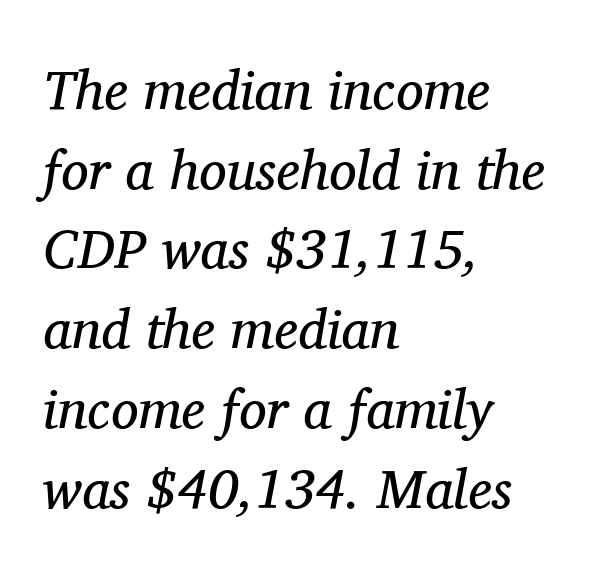
Q: Is the text bold? A: No.
Q: Is the text italic (slanted)? A: Yes, it leans right by about 11 degrees.
Q: Is the typeface a serif or a sans-serif typeface? A: Serif.
Q: Is the text underlined? A: No.
Q: How is the paragraph aligned? A: Left-aligned.
Q: Is the spacing between letters normal or unusually wide? A: Normal.
Q: Is the spacing between lines tight, normal or loose? A: Normal.
Q: Width (condensed, normal, or wide)? A: Normal.
Q: Stroke contrast? A: Medium.
Q: x-height? A: Medium.
Q: Monospaced? A: No.
